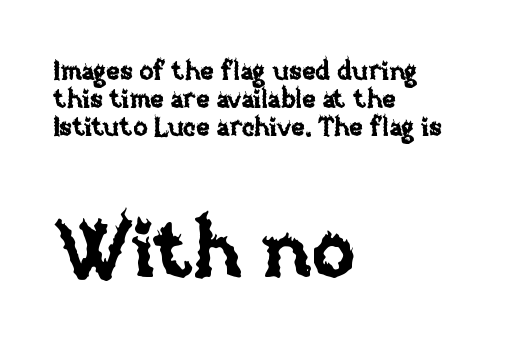
Q: Is the text italic (slanted)? A: No, it is upright.
Q: Is the text underlined? A: No.
Q: How is the paragraph aligned? A: Left-aligned.
Q: Is the spacing between letters normal or unusually wide? A: Normal.
Q: Is the spacing between lines tight, normal or loose? A: Tight.
Q: Which block of text is set in a larger size, the first (top) or the second (bottom)? A: The second (bottom) one.
Q: Width (condensed, normal, or wide)? A: Normal.
Q: Stroke contrast? A: Low.
Q: x-height? A: Large.
Q: Monospaced? A: No.
